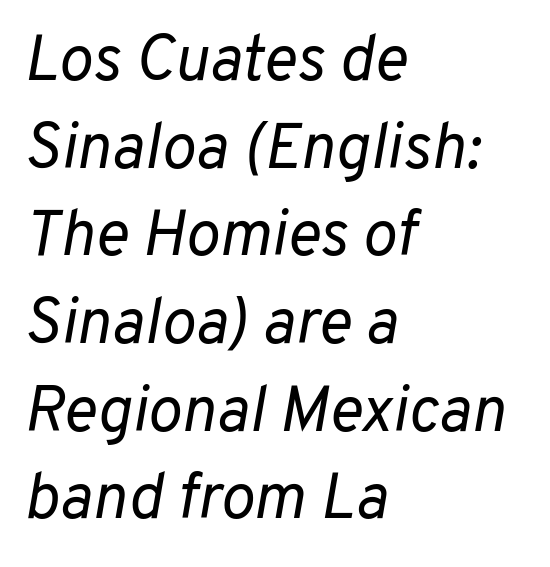
Q: Is the text bold? A: No.
Q: Is the text italic (slanted)? A: Yes, it leans right by about 10 degrees.
Q: Is the text underlined? A: No.
Q: How is the paragraph aligned? A: Left-aligned.
Q: Is the spacing between letters normal or unusually wide? A: Normal.
Q: Is the spacing between lines tight, normal or loose? A: Normal.
Q: Width (condensed, normal, or wide)? A: Normal.
Q: Stroke contrast? A: Low.
Q: x-height? A: Medium.
Q: Monospaced? A: No.
